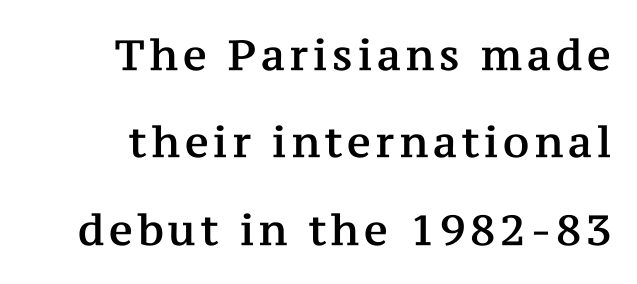
{"serif": "yes", "italic": "no", "width": "normal", "stroke_contrast": "medium", "x_height": "medium", "monospaced": "no", "underline": "no", "align": "right", "line_spacing": "loose", "line_spacing_ratio": 2.08, "glyph_px": 42}
